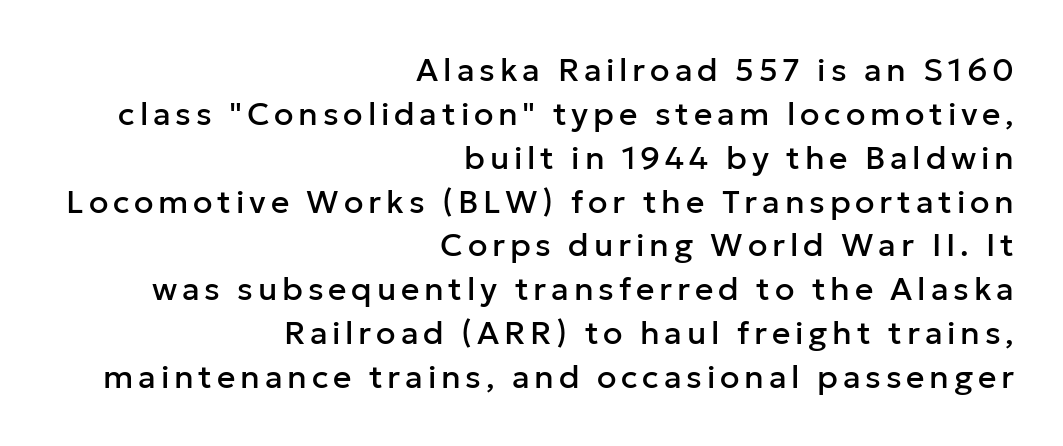
Q: Is the text italic (slanted)? A: No, it is upright.
Q: Is the typeface a serif or a sans-serif typeface? A: Sans-serif.
Q: Is the text underlined? A: No.
Q: How is the paragraph aligned? A: Right-aligned.
Q: Is the spacing between lines tight, normal or loose? A: Normal.
Q: Width (condensed, normal, or wide)? A: Normal.
Q: Stroke contrast? A: Low.
Q: x-height? A: Medium.
Q: Monospaced? A: No.
